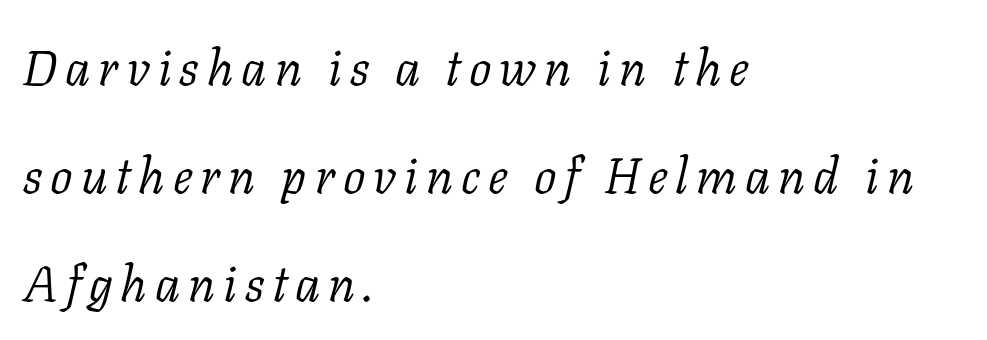
Q: Is the text bold? A: No.
Q: Is the text italic (slanted)? A: Yes, it leans right by about 11 degrees.
Q: Is the typeface a serif or a sans-serif typeface? A: Serif.
Q: Is the text underlined? A: No.
Q: How is the paragraph aligned? A: Left-aligned.
Q: Is the spacing between lines tight, normal or loose? A: Loose.
Q: Width (condensed, normal, or wide)? A: Normal.
Q: Stroke contrast? A: Low.
Q: x-height? A: Medium.
Q: Monospaced? A: No.
